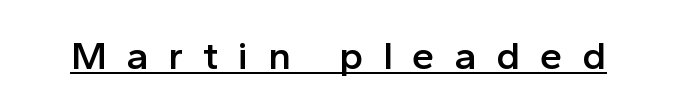
A rule runs beneath these lines of type. The letters advance in unequal steps, a hallmark of proportional type. Does extra space separate the letters? Yes, quite a lot of it. A semibold gives these letters moderate extra thickness, short of bold. Posture: upright roman.
